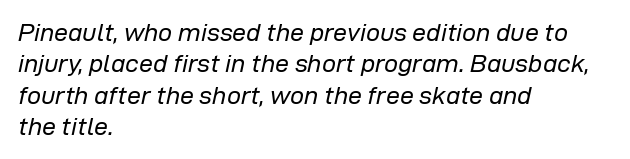
The image shows 25 px text type, italic (leaning right); set left-aligned, normal line spacing (1.26x), normal letter spacing, not underlined.
